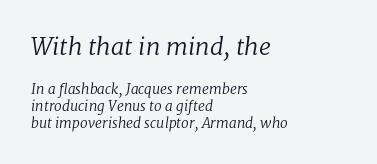
{"italic": "yes", "lean": "right", "slant_degrees": 8, "bold": "no", "underline": "no", "align": "left", "line_spacing_ratio": 1.23, "letter_spacing": "normal", "letter_spacing_em": 0.0, "larger_block": "first", "size_ratio": 1.71, "glyph_px": 24}
